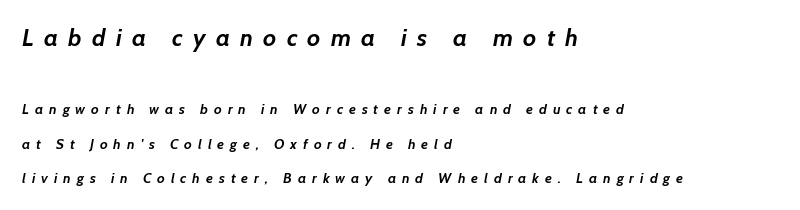
{"italic": "yes", "lean": "right", "slant_degrees": 7, "bold": "yes", "underline": "no", "align": "left", "line_spacing": "loose", "line_spacing_ratio": 2.46, "letter_spacing": "wide", "letter_spacing_em": 0.43, "larger_block": "first", "size_ratio": 1.71, "glyph_px": 24}
